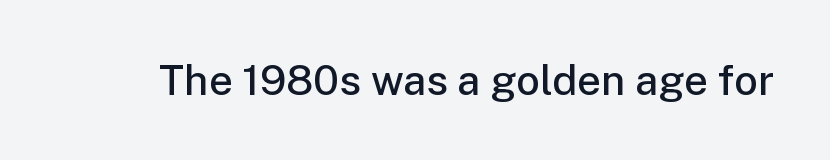
{"serif": "no", "italic": "no", "bold": "semi", "weight": "semibold", "width": "normal", "stroke_contrast": "low", "x_height": "medium", "monospaced": "no", "underline": "no", "letter_spacing": "normal", "letter_spacing_em": 0.0, "glyph_px": 42}
